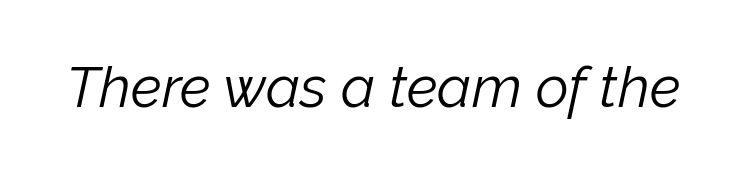
The image shows 57 px light type, italic (leaning right); set normal letter spacing, not underlined; low stroke contrast and a medium x-height.
